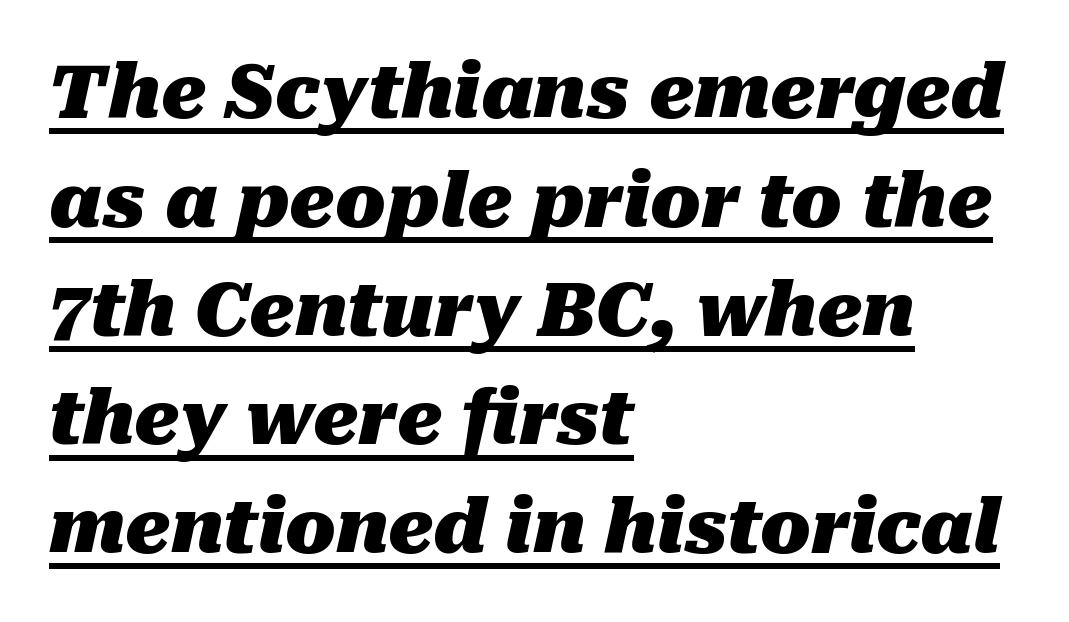
{"italic": "yes", "lean": "right", "slant_degrees": 10, "bold": "yes", "weight": "heavy", "width": "normal", "stroke_contrast": "medium", "x_height": "medium", "monospaced": "no", "underline": "yes", "align": "left", "line_spacing": "normal", "line_spacing_ratio": 1.47, "letter_spacing": "normal", "letter_spacing_em": 0.0, "glyph_px": 74}
